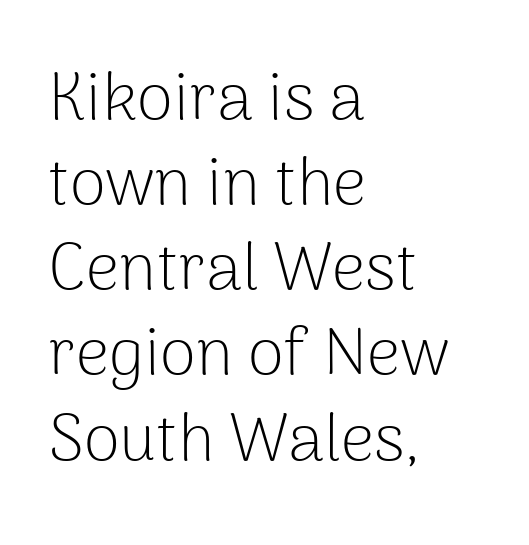
{"serif": "no", "italic": "no", "bold": "no", "weight": "light", "width": "normal", "stroke_contrast": "low", "x_height": "medium", "monospaced": "no", "underline": "no", "align": "left", "line_spacing": "normal", "line_spacing_ratio": 1.29, "letter_spacing": "normal", "letter_spacing_em": 0.0, "glyph_px": 66}
